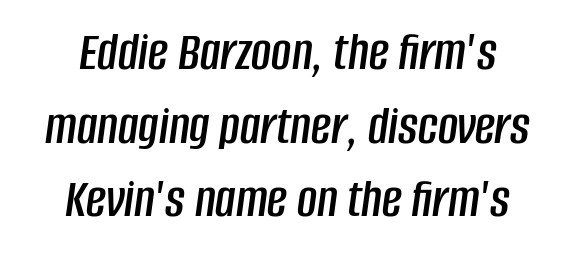
{"italic": "yes", "lean": "right", "slant_degrees": 8, "width": "condensed", "stroke_contrast": "low", "x_height": "large", "monospaced": "no", "underline": "no", "align": "center", "line_spacing": "normal", "line_spacing_ratio": 1.34, "letter_spacing": "normal", "letter_spacing_em": 0.0, "glyph_px": 55}
